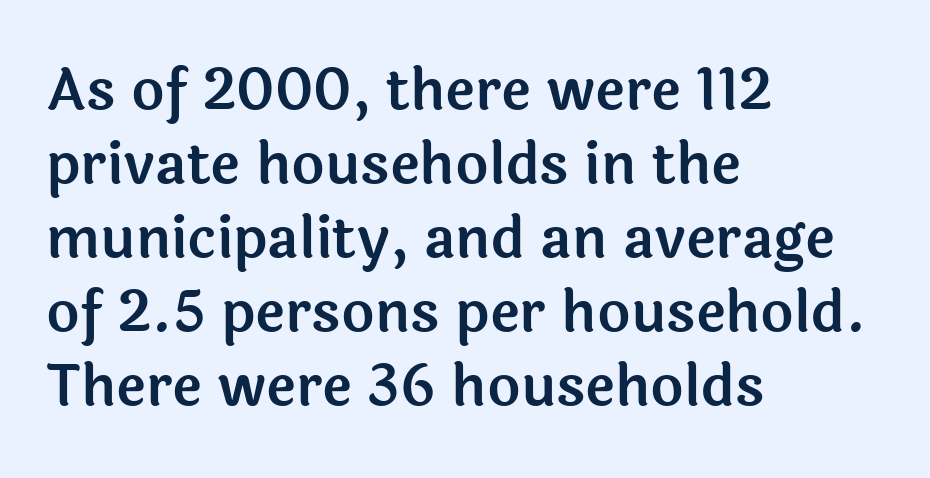
The image shows 57 px sans-serif type, upright; set left-aligned, normal line spacing (1.3x), normal letter spacing, not underlined; a medium x-height.
